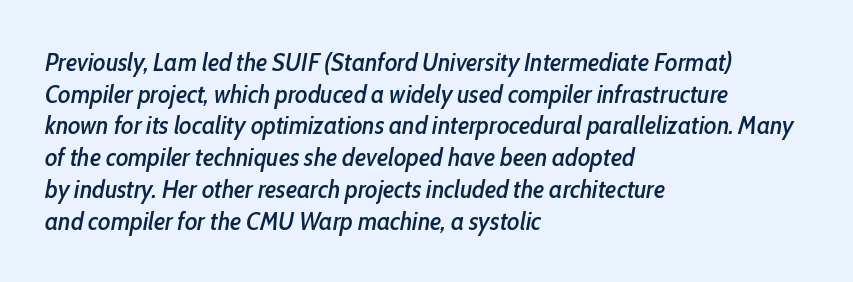
{"italic": "yes", "lean": "right", "slant_degrees": 10, "underline": "no", "align": "left", "line_spacing_ratio": 1.22, "letter_spacing": "normal", "letter_spacing_em": 0.0, "glyph_px": 26}
